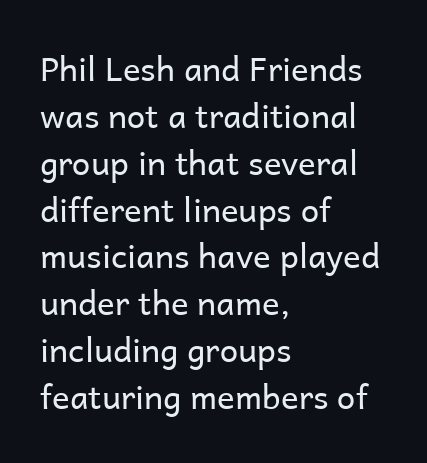
{"serif": "no", "italic": "no", "bold": "no", "weight": "regular", "width": "normal", "stroke_contrast": "low", "x_height": "medium", "monospaced": "no", "underline": "no", "align": "left", "line_spacing": "normal", "line_spacing_ratio": 1.42, "letter_spacing": "normal", "letter_spacing_em": 0.0, "glyph_px": 33}
